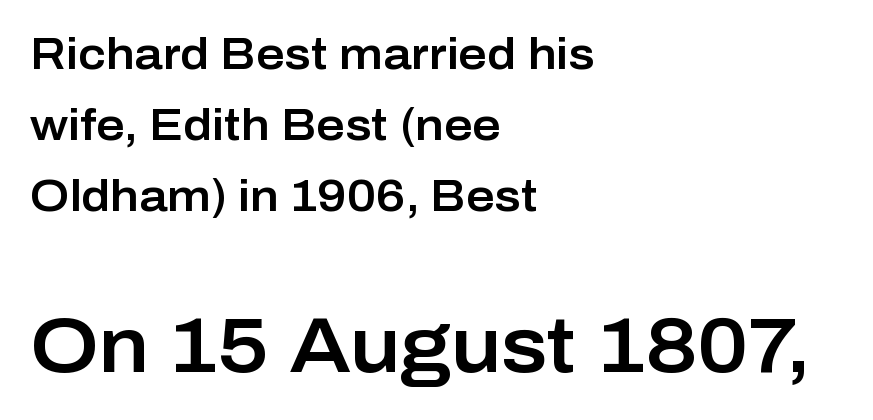
Q: Is the text italic (slanted)? A: No, it is upright.
Q: Is the typeface a serif or a sans-serif typeface? A: Sans-serif.
Q: Is the text underlined? A: No.
Q: How is the paragraph aligned? A: Left-aligned.
Q: Is the spacing between letters normal or unusually wide? A: Normal.
Q: Is the spacing between lines tight, normal or loose? A: Normal.
Q: Which block of text is set in a larger size, the first (top) or the second (bottom)? A: The second (bottom) one.
Q: Width (condensed, normal, or wide)? A: Normal.
Q: Stroke contrast? A: Low.
Q: x-height? A: Medium.
Q: Monospaced? A: No.
